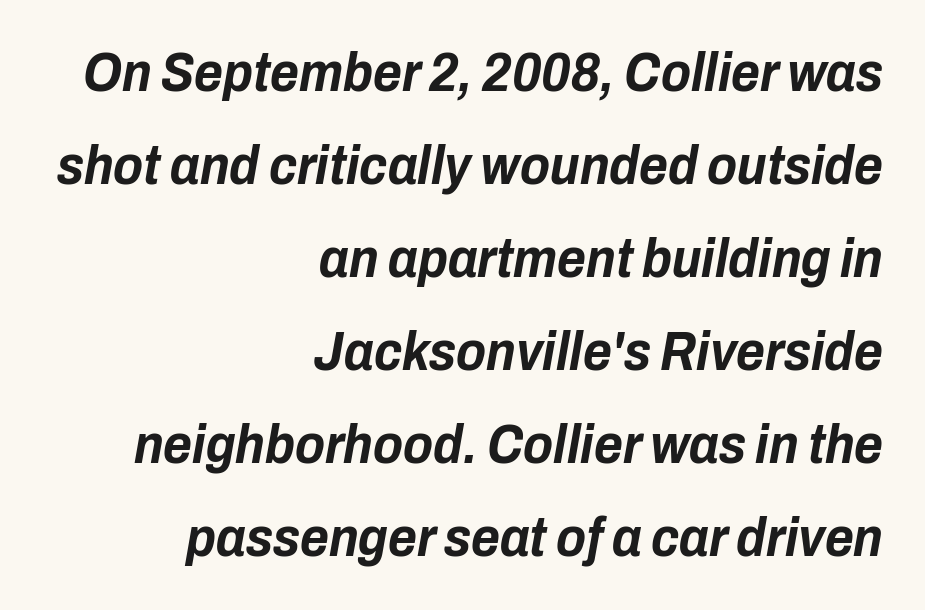
The compositor pushed each line to the right boundary. Think of a printed novel: that variable character pitch is what you see here. Style check: oblique. Rows of type keep a routine distance in the vertical direction. The rendering keeps characters at their native spacing. Anything drawn beneath the words? Only blank space.
